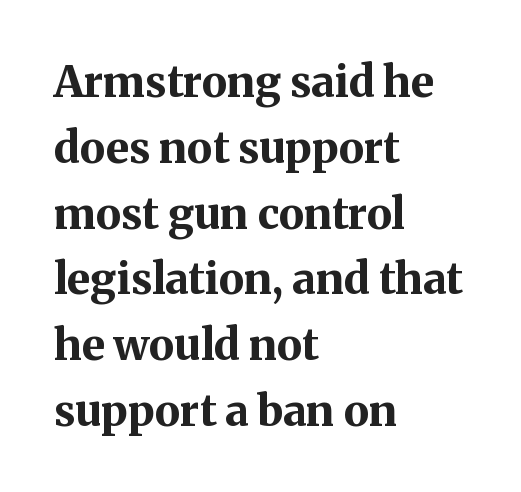
{"serif": "yes", "italic": "no", "bold": "yes", "weight": "bold", "width": "normal", "stroke_contrast": "medium", "x_height": "medium", "monospaced": "no", "underline": "no", "align": "left", "line_spacing": "normal", "line_spacing_ratio": 1.53, "letter_spacing": "normal", "letter_spacing_em": 0.0, "glyph_px": 43}
